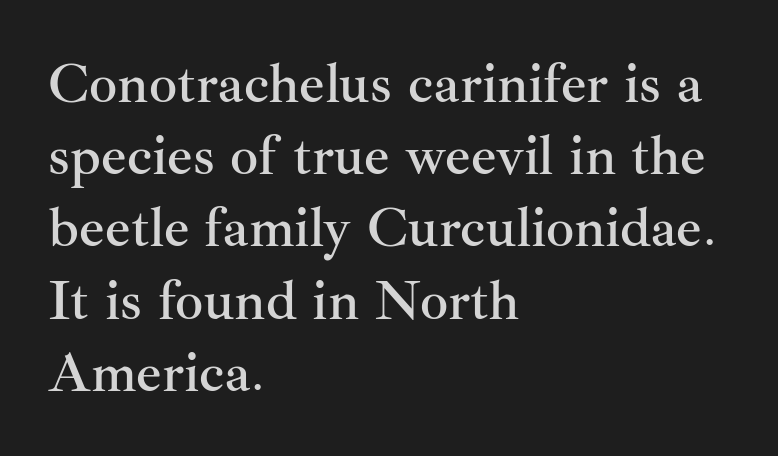
Q: Is the text italic (slanted)? A: No, it is upright.
Q: Is the typeface a serif or a sans-serif typeface? A: Serif.
Q: Is the text underlined? A: No.
Q: How is the paragraph aligned? A: Left-aligned.
Q: Is the spacing between letters normal or unusually wide? A: Normal.
Q: Is the spacing between lines tight, normal or loose? A: Normal.
Q: Width (condensed, normal, or wide)? A: Normal.
Q: Stroke contrast? A: Medium.
Q: x-height? A: Small.
Q: Monospaced? A: No.
